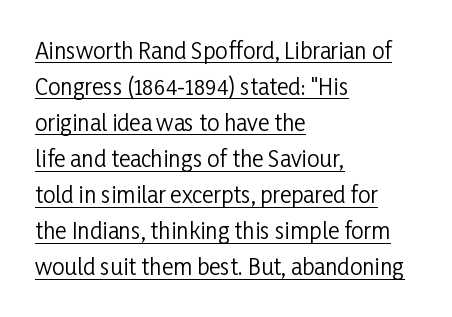
Q: Is the text bold? A: No.
Q: Is the text italic (slanted)? A: No, it is upright.
Q: Is the text underlined? A: Yes.
Q: How is the paragraph aligned? A: Left-aligned.
Q: Is the spacing between letters normal or unusually wide? A: Normal.
Q: Is the spacing between lines tight, normal or loose? A: Normal.
